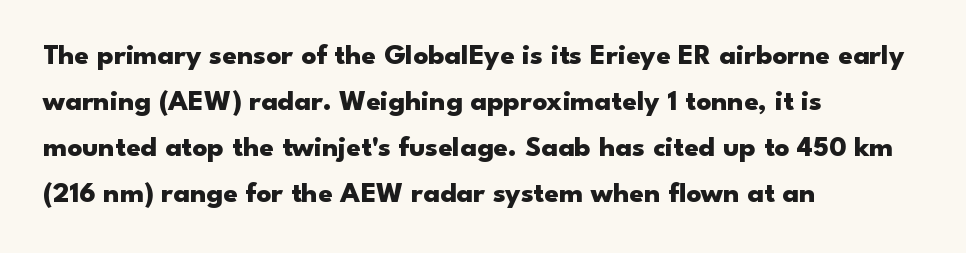
The sample has been set heavy, in full bold. Leftover space on each line is placed entirely after the last word. The passage shown is typeset with a sans-serif family. Tracking value appears to be zero — textbook default spacing.
